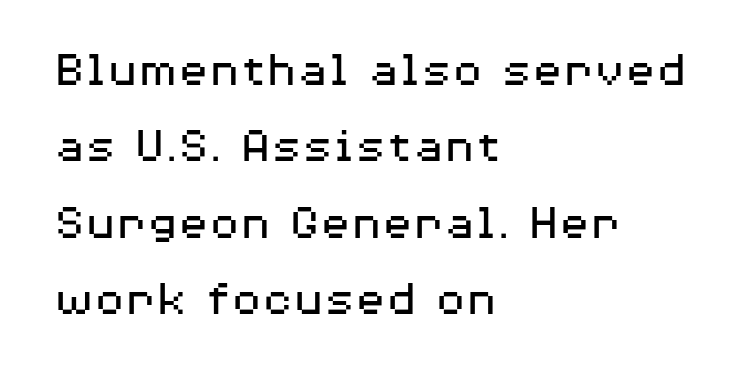
The image shows 51 px regular-weight, wide sans-serif type, upright; set left-aligned, normal line spacing (1.5x), normal letter spacing, not underlined; medium stroke contrast and a medium x-height.
